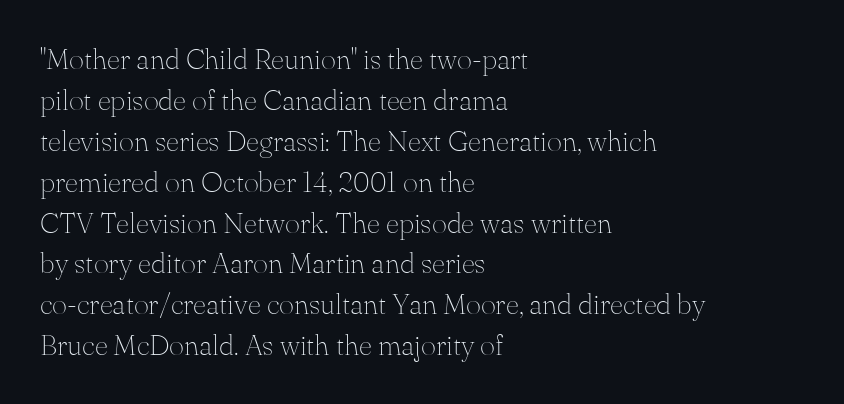
{"serif": "yes", "italic": "no", "bold": "no", "weight": "thin", "width": "normal", "stroke_contrast": "medium", "x_height": "small", "monospaced": "no", "underline": "no", "align": "left", "line_spacing": "normal", "line_spacing_ratio": 1.41, "letter_spacing": "normal", "letter_spacing_em": 0.0, "glyph_px": 29}
